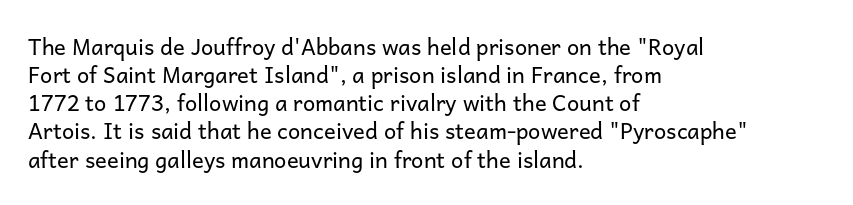
Normally led — the rows are evenly, conventionally spaced. Underlining? Definitely not there. The axis of the letterforms is exactly vertical. The passage is arranged the way most books set body copy — flush left. Default kerning and tracking; the words read as compact shapes.
